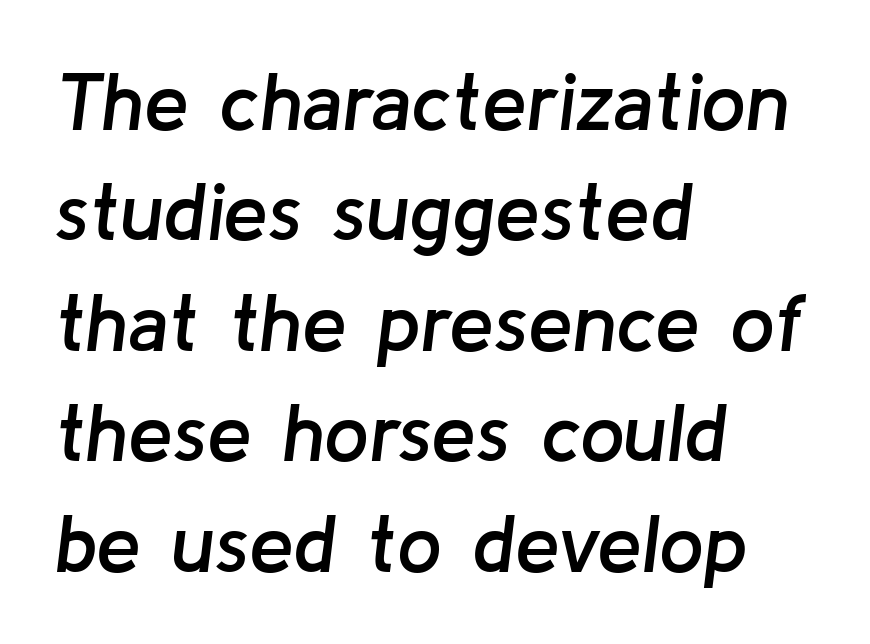
The image shows 80 px semibold type, italic (leaning right); set left-aligned, normal line spacing (1.38x), normal letter spacing, not underlined; low stroke contrast and a medium x-height.
